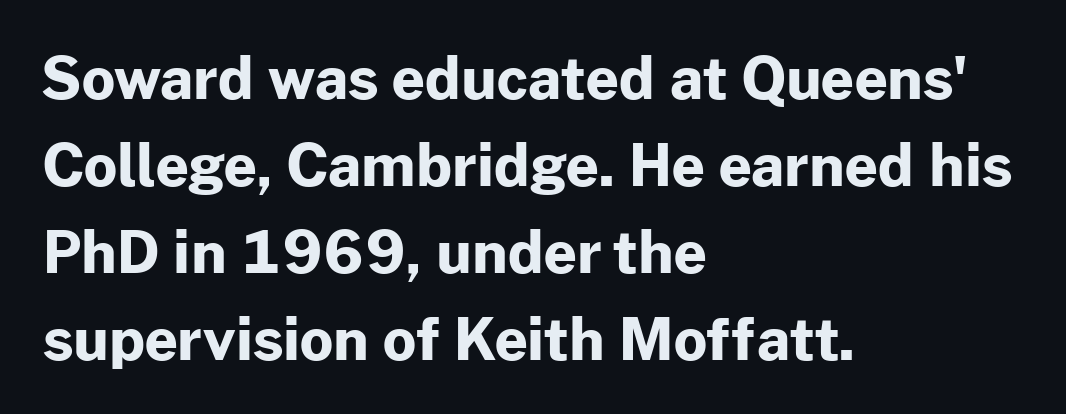
Q: Is the text bold? A: Yes.
Q: Is the text italic (slanted)? A: No, it is upright.
Q: Is the typeface a serif or a sans-serif typeface? A: Sans-serif.
Q: Is the text underlined? A: No.
Q: How is the paragraph aligned? A: Left-aligned.
Q: Is the spacing between letters normal or unusually wide? A: Normal.
Q: Is the spacing between lines tight, normal or loose? A: Normal.
Q: Width (condensed, normal, or wide)? A: Normal.
Q: Stroke contrast? A: Low.
Q: x-height? A: Medium.
Q: Monospaced? A: No.
